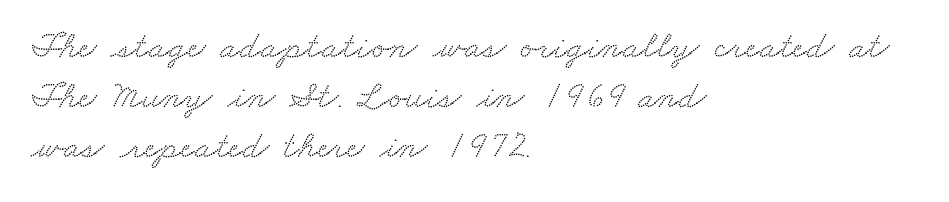
Is this a fixed-width face? No — the glyphs have proportional, varying widths. The designer left line spacing at the default. The compositor pushed each line to the left boundary. Check the space under the baseline: it is left empty.
